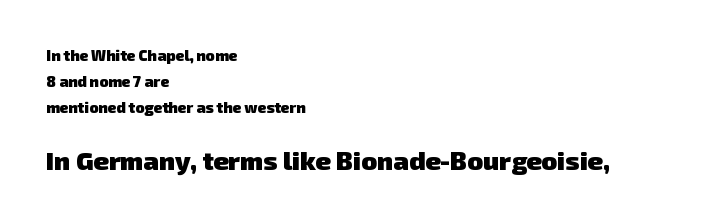
The image shows 26 px bold type; set left-aligned, line spacing 1.72x, normal letter spacing, not underlined; the second (bottom) block is 1.73x larger.
